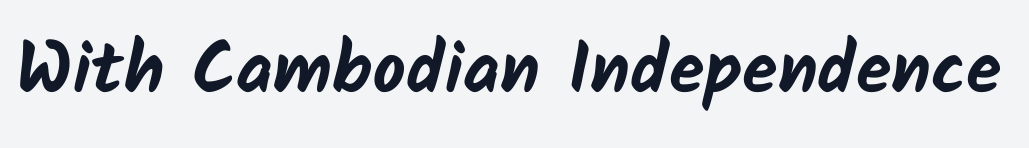
Weight check: bold — yes, fully. These lines keep a tight, regular rhythm from letter to letter. Note the varied advance widths — an 'i' is clearly narrower than an 'm'. Descenders are the only things crossing below the line. Observe the absence of serifs on each vertical stroke in this sample.
